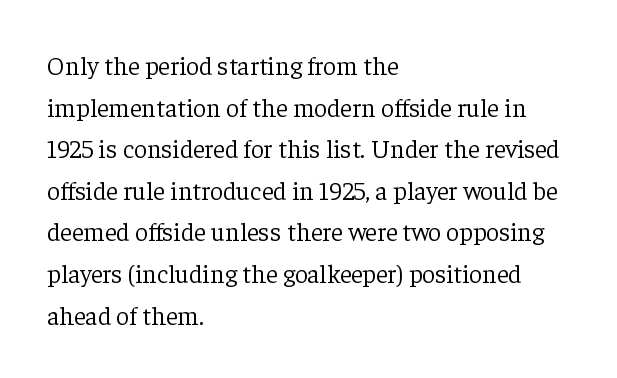
The image shows 26 px text type, upright; set left-aligned, normal line spacing (1.6x), normal letter spacing, not underlined.
